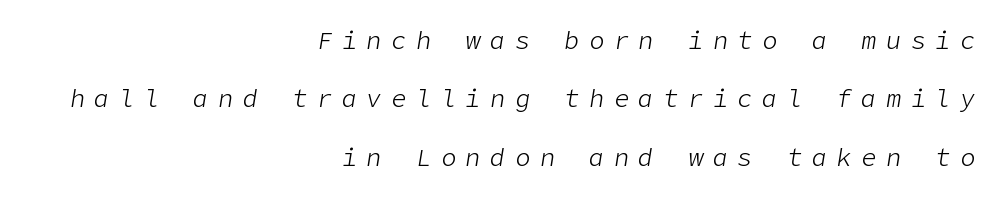
If you measured baseline to baseline, you'd find a long distance. These lines were composed using italics. The letterforms sit at book weight or below. Right-aligned paragraph, ragged on the left. The glyphs are unaccompanied by any horizontal stroke below them.
